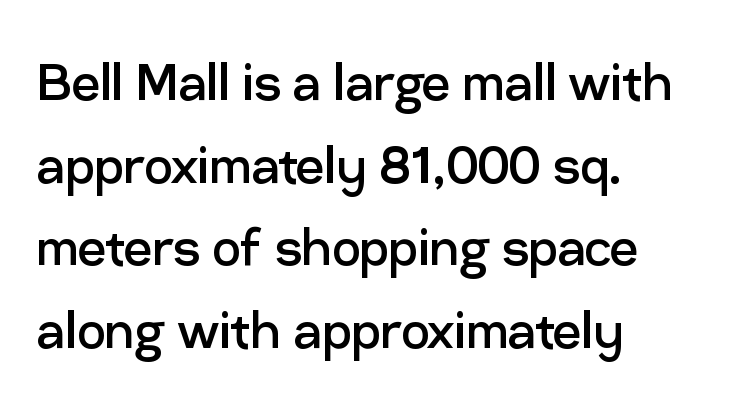
{"serif": "no", "italic": "no", "bold": "no", "weight": "regular", "width": "normal", "stroke_contrast": "low", "x_height": "medium", "monospaced": "no", "underline": "no", "align": "left", "line_spacing": "normal", "line_spacing_ratio": 1.31, "letter_spacing": "normal", "letter_spacing_em": 0.0, "glyph_px": 63}
